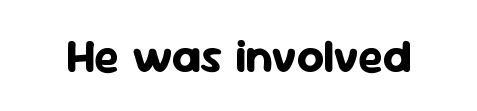
{"serif": "no", "italic": "no", "bold": "yes", "weight": "bold", "width": "normal", "stroke_contrast": "low", "x_height": "medium", "monospaced": "no", "underline": "no", "letter_spacing": "normal", "letter_spacing_em": 0.0, "glyph_px": 47}
